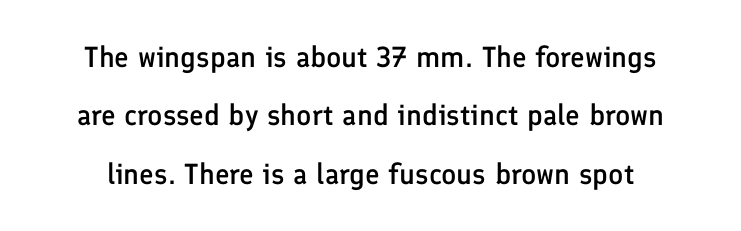
The rendering uses natural spacing where letterforms have individual widths. Anything drawn beneath the words? Only blank space. Short note: letters normally spaced. A semibold gives these letters moderate extra thickness, short of bold.
